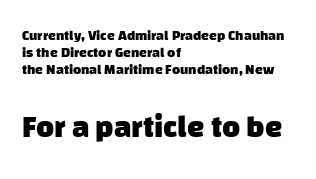
Weight check: bold — yes, fully. The glyphs are unaccompanied by any horizontal stroke below them. The rendering enlarges the type as you move from the upper chunk to the lower. The horizontal fit of the characters is conventional and even. In CSS terms this would be text-align: left.
